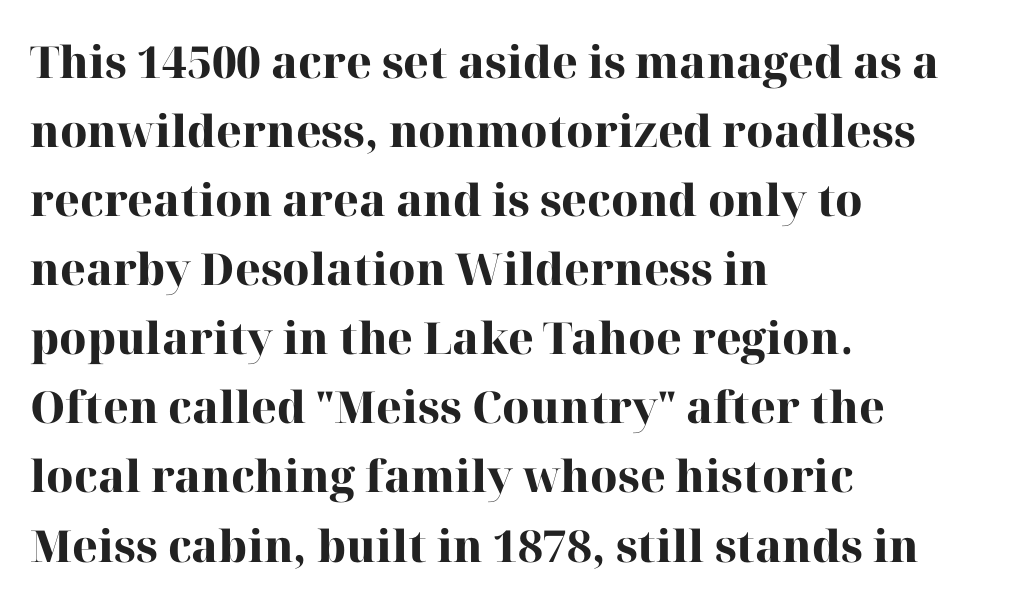
Q: Is the text bold? A: Yes.
Q: Is the text italic (slanted)? A: No, it is upright.
Q: Is the typeface a serif or a sans-serif typeface? A: Serif.
Q: Is the text underlined? A: No.
Q: How is the paragraph aligned? A: Left-aligned.
Q: Is the spacing between letters normal or unusually wide? A: Normal.
Q: Is the spacing between lines tight, normal or loose? A: Normal.
Q: Width (condensed, normal, or wide)? A: Normal.
Q: Stroke contrast? A: High.
Q: x-height? A: Medium.
Q: Monospaced? A: No.
